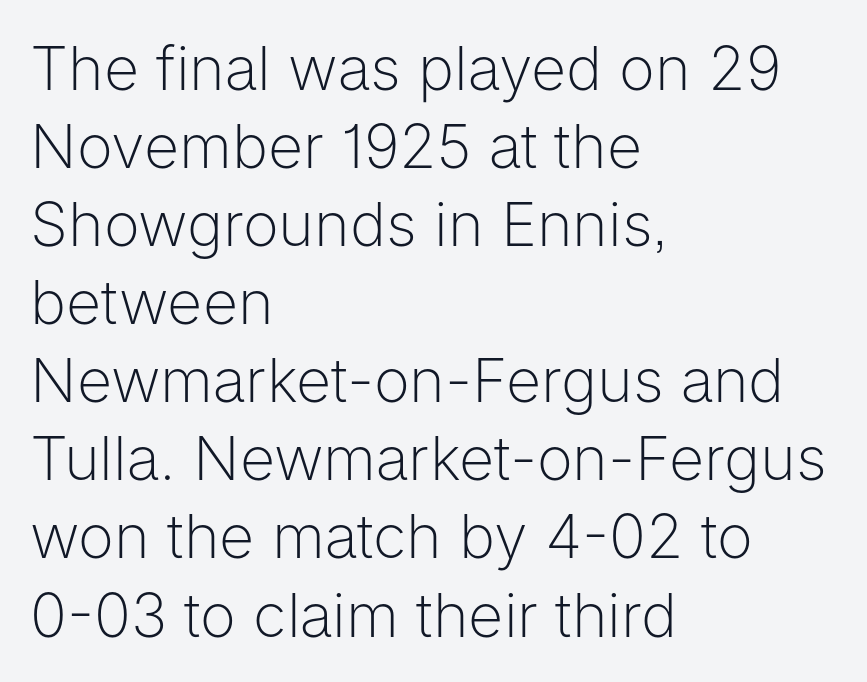
{"serif": "no", "italic": "no", "bold": "no", "weight": "light", "width": "normal", "stroke_contrast": "low", "x_height": "medium", "monospaced": "no", "underline": "no", "align": "left", "line_spacing": "normal", "line_spacing_ratio": 1.28, "letter_spacing": "normal", "letter_spacing_em": 0.0, "glyph_px": 61}
